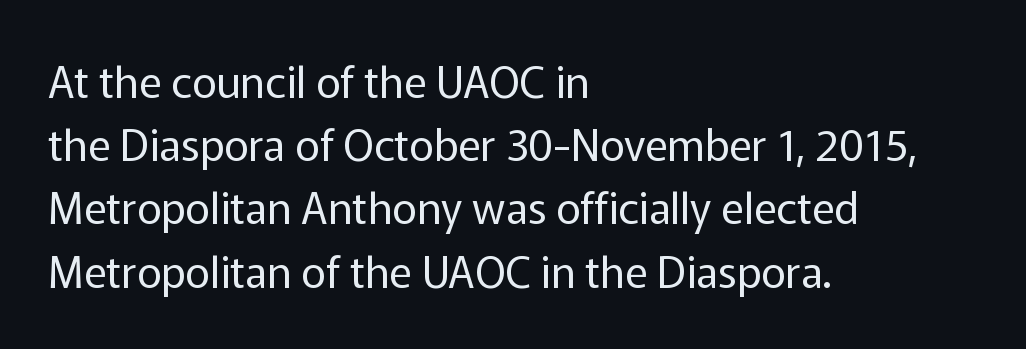
No word sits above an underline. The lines in this sample share a left origin and differ only in where they stop. Vertically, the passage feels balanced, rows spaced as you'd expect. Think of a printed novel: that variable character pitch is what you see here.
